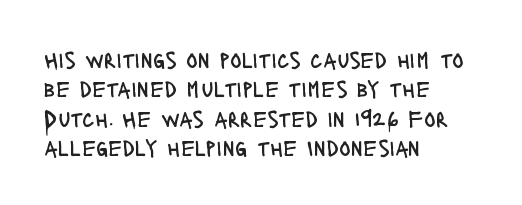
{"italic": "no", "bold": "no", "underline": "no", "align": "left", "line_spacing_ratio": 1.22, "letter_spacing": "normal", "letter_spacing_em": 0.0, "glyph_px": 24}
